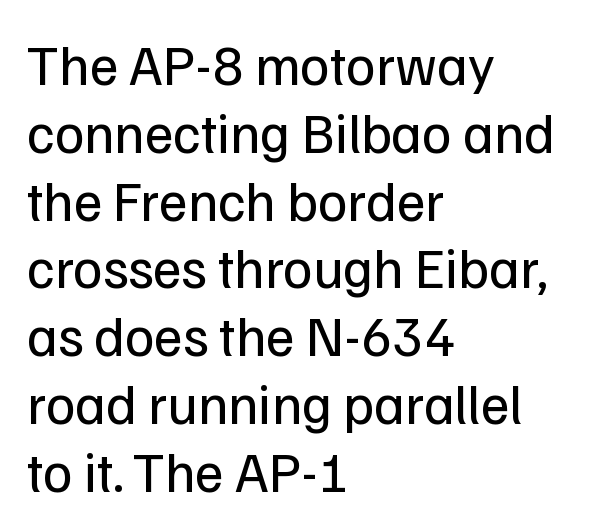
Q: Is the text bold? A: No.
Q: Is the text italic (slanted)? A: No, it is upright.
Q: Is the typeface a serif or a sans-serif typeface? A: Sans-serif.
Q: Is the text underlined? A: No.
Q: How is the paragraph aligned? A: Left-aligned.
Q: Is the spacing between letters normal or unusually wide? A: Normal.
Q: Width (condensed, normal, or wide)? A: Normal.
Q: Stroke contrast? A: Low.
Q: x-height? A: Medium.
Q: Monospaced? A: No.
